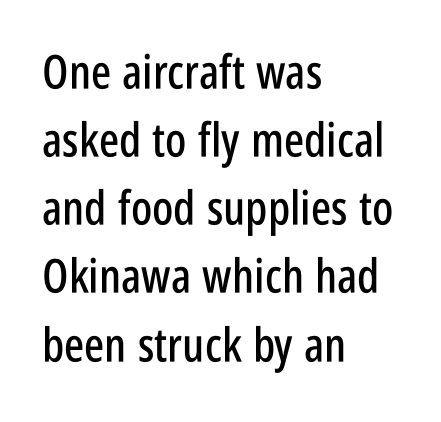
Note the varied advance widths — an 'i' is clearly narrower than an 'm'. Descenders hang freely into open space. In terms of letterspacing, this is plain default setting. Which margin do the lines hug? The left one — the right edge is uneven.
